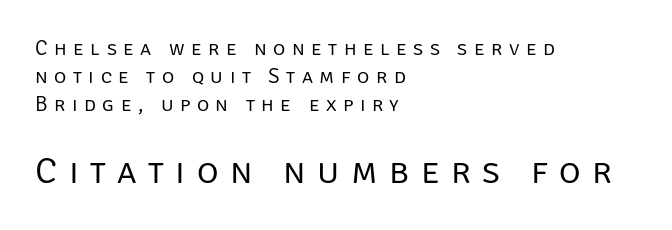
The letters in the lower block stand taller than those in the block above. Ascenders rise straight up at ninety degrees. Think of a printed novel: that variable character pitch is what you see here. Someone cranked the tracking dial way up on this one.
